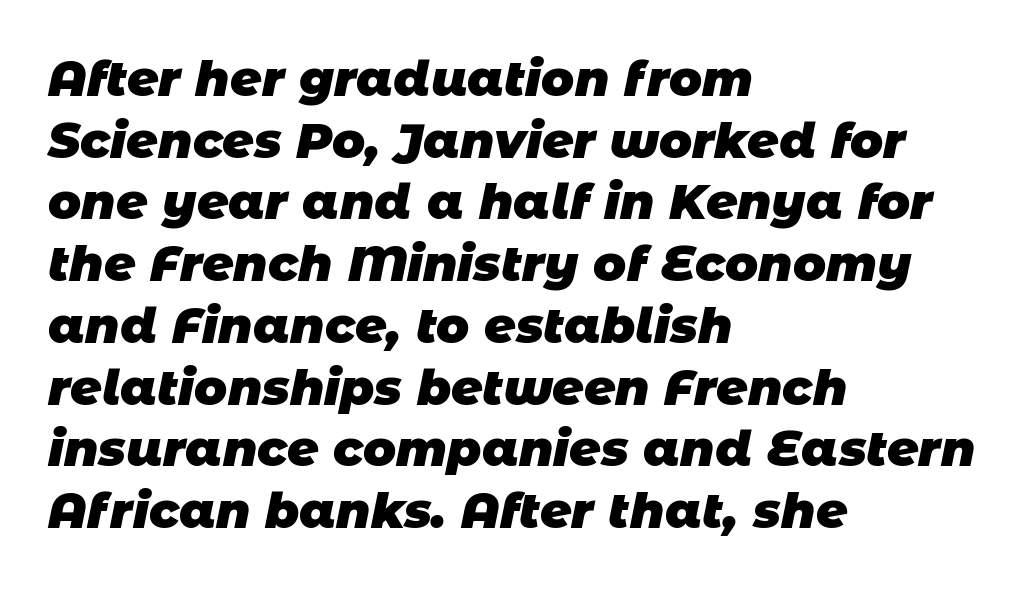
The image shows 49 px heavy sans-serif type; set left-aligned, normal line spacing (1.26x), normal letter spacing, not underlined; low stroke contrast and a large x-height.
